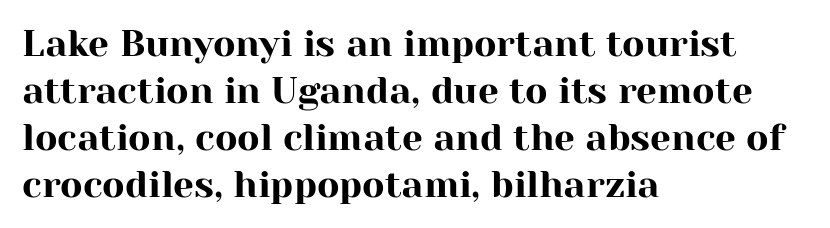
The image shows 37 px serif type, upright; set left-aligned, normal line spacing (1.27x), normal letter spacing, not underlined; high stroke contrast and a medium x-height.
